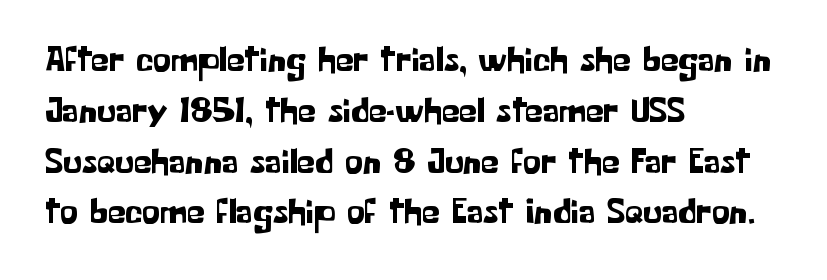
These lines sit exactly where default settings would place them. A typesetter would call this zero additional tracking. The glyphs are unaccompanied by any horizontal stroke below them. You could not count columns in this text — the font is proportionally spaced. Classification — sans serif. Every character sits straight up, as roman type does.
